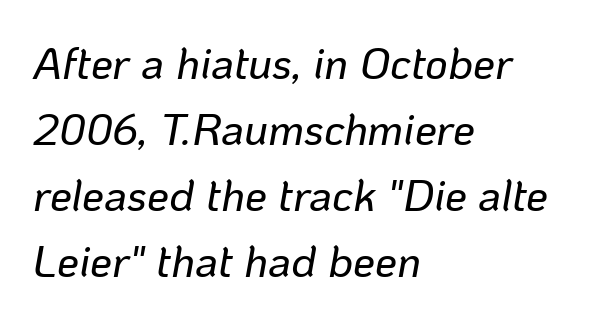
The face used here is proportionally spaced, like ordinary book or web type. The compositor pushed each line to the left boundary. Between one letter and the next there's only the usual sliver of space. You can tell it's italic because the verticals aren't actually vertical. A bare baseline throughout the passage. Line spacing here is normal.
